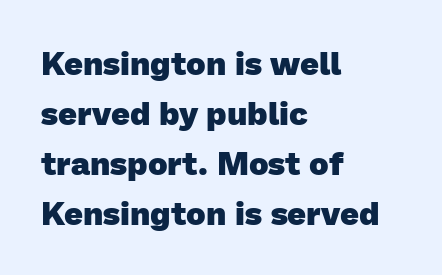
{"serif": "no", "bold": "yes", "weight": "heavy", "width": "normal", "stroke_contrast": "low", "x_height": "medium", "monospaced": "no", "underline": "no", "align": "left", "line_spacing": "normal", "line_spacing_ratio": 1.52, "letter_spacing": "normal", "letter_spacing_em": 0.0, "glyph_px": 33}
